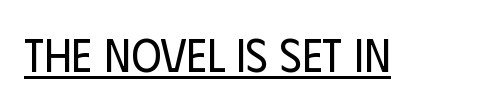
Q: Is the text bold? A: No.
Q: Is the text italic (slanted)? A: No, it is upright.
Q: Is the typeface a serif or a sans-serif typeface? A: Sans-serif.
Q: Is the text underlined? A: Yes.
Q: Is the spacing between letters normal or unusually wide? A: Normal.
Q: Width (condensed, normal, or wide)? A: Condensed.
Q: Stroke contrast? A: Low.
Q: x-height? A: Large.
Q: Monospaced? A: No.
